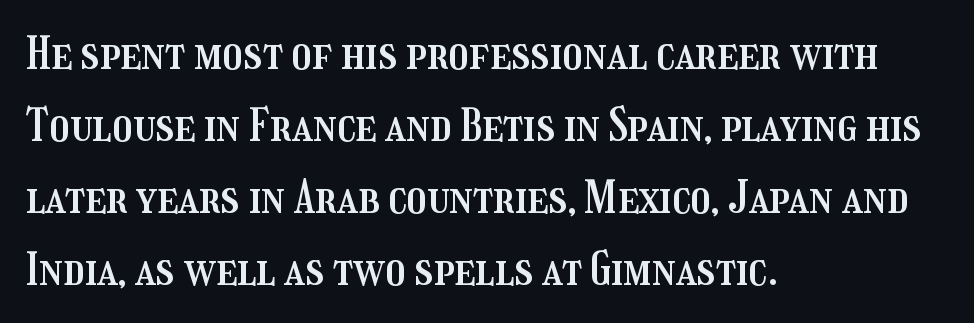
{"italic": "no", "width": "condensed", "stroke_contrast": "medium", "x_height": "medium", "monospaced": "no", "underline": "no", "align": "left", "line_spacing": "normal", "line_spacing_ratio": 1.6, "letter_spacing": "normal", "letter_spacing_em": 0.0, "glyph_px": 45}
